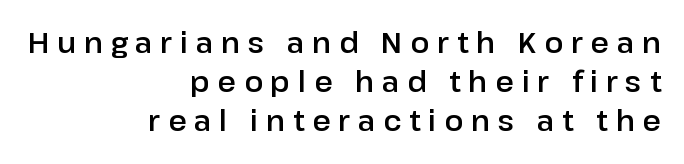
{"serif": "no", "italic": "no", "width": "normal", "stroke_contrast": "low", "x_height": "medium", "monospaced": "no", "underline": "no", "align": "right", "line_spacing": "normal", "line_spacing_ratio": 1.4, "letter_spacing": "wide", "letter_spacing_em": 0.28, "glyph_px": 28}
